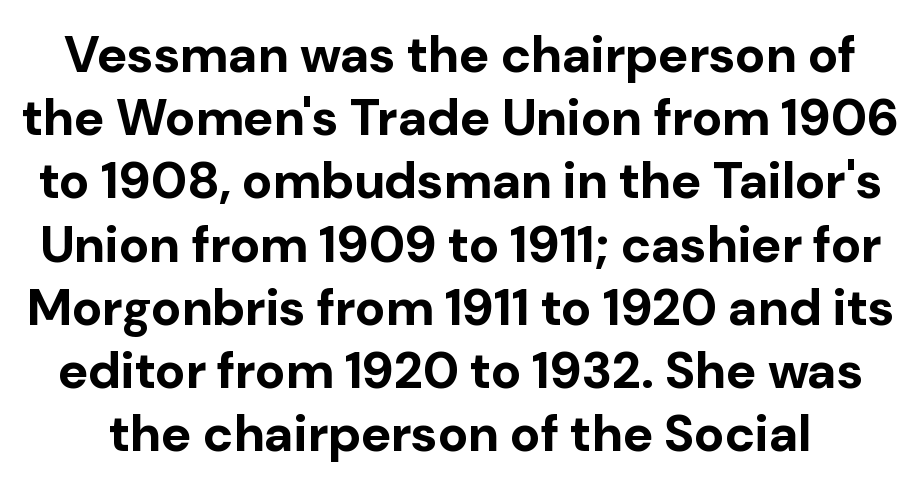
{"serif": "no", "italic": "no", "bold": "yes", "weight": "bold", "width": "normal", "stroke_contrast": "low", "x_height": "medium", "monospaced": "no", "underline": "no", "line_spacing_ratio": 1.24, "letter_spacing": "normal", "letter_spacing_em": 0.0, "glyph_px": 51}
